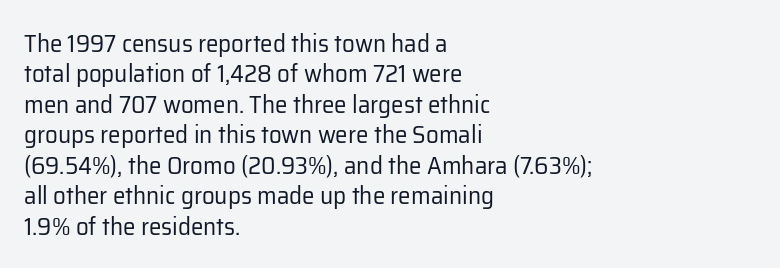
Nope, not italic — everything's standing straight. Only glyphs here, with clear space below each row. Leftover space on each line is placed entirely after the last word. The gaps between neighbouring characters are ordinary and unremarkable. A light-to-regular cut is what we see here.
